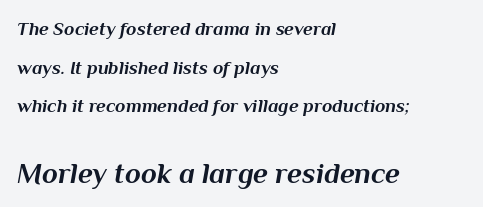
Each row of text sits above clean, open space. Which chunk is bigger? The second one — the bottom block dwarfs the top. Italic? Definitely — the glyphs are oblique. Strong, thick strokes mark this as bold type.
